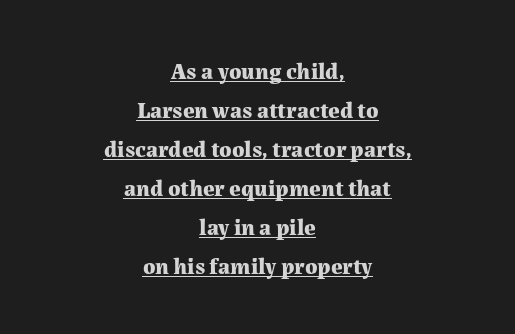
Style check: upright. Leading matches the norm, producing a regular column. Heavy-handed strokes throughout: this text is bold. Does a line run under the words? Yes, clearly. A centered setting, common on invitations and titles, is used for this passage.
